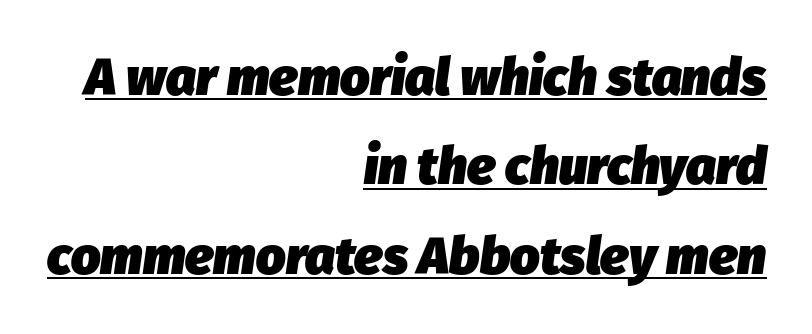
A continuous stroke trails under the words, as in a hyperlink. Designer's note — italics engaged. Spacing verdict: proportional, widths tailored to each character. Thick stems and heavy bowls — unmistakably bold.
